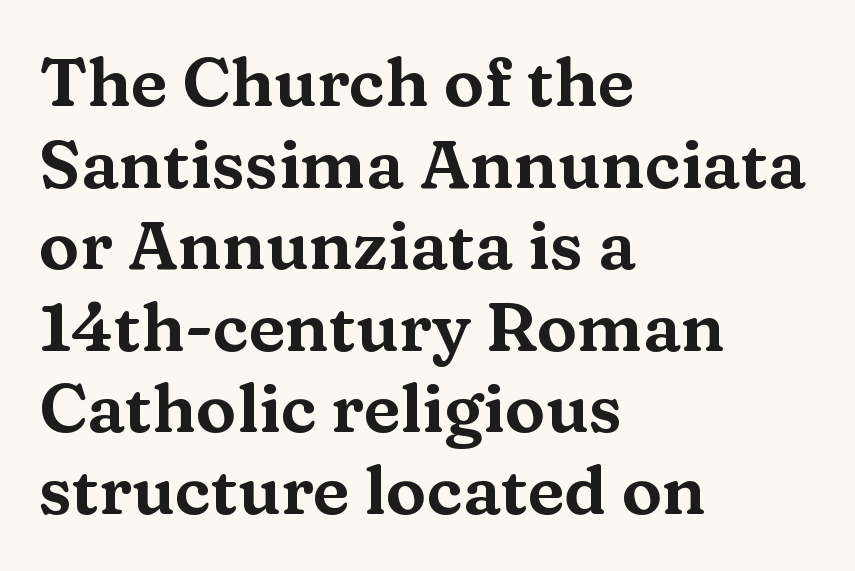
Q: Is the text italic (slanted)? A: No, it is upright.
Q: Is the typeface a serif or a sans-serif typeface? A: Serif.
Q: Is the text underlined? A: No.
Q: How is the paragraph aligned? A: Left-aligned.
Q: Is the spacing between letters normal or unusually wide? A: Normal.
Q: Width (condensed, normal, or wide)? A: Wide.
Q: Stroke contrast? A: Medium.
Q: x-height? A: Medium.
Q: Monospaced? A: No.
